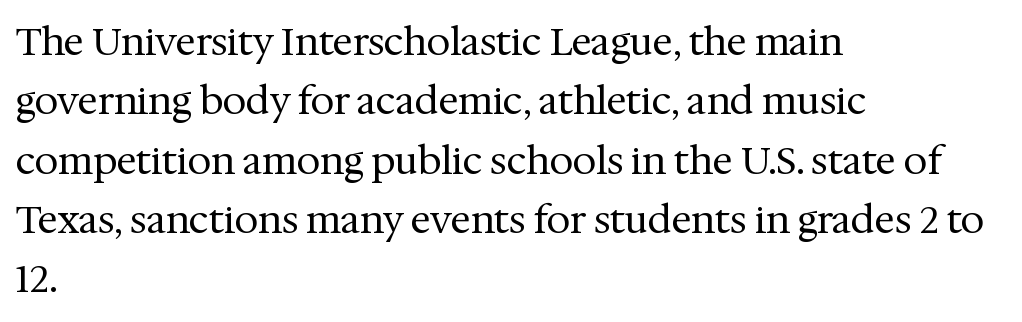
Q: Is the text bold? A: No.
Q: Is the text italic (slanted)? A: No, it is upright.
Q: Is the typeface a serif or a sans-serif typeface? A: Serif.
Q: Is the text underlined? A: No.
Q: How is the paragraph aligned? A: Left-aligned.
Q: Is the spacing between letters normal or unusually wide? A: Normal.
Q: Is the spacing between lines tight, normal or loose? A: Normal.
Q: Width (condensed, normal, or wide)? A: Normal.
Q: Stroke contrast? A: Medium.
Q: x-height? A: Medium.
Q: Monospaced? A: No.
